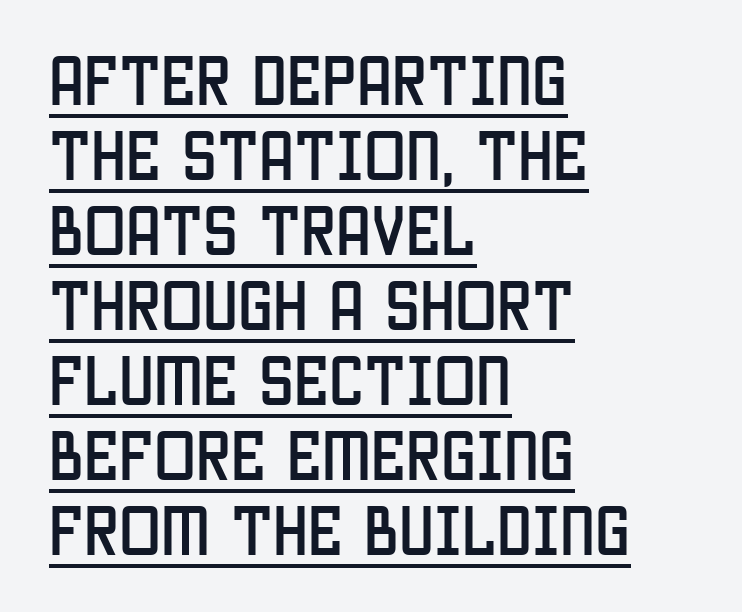
{"serif": "no", "italic": "no", "width": "condensed", "stroke_contrast": "low", "x_height": "large", "monospaced": "no", "underline": "yes", "align": "left", "line_spacing": "normal", "line_spacing_ratio": 1.34, "letter_spacing": "normal", "letter_spacing_em": 0.0, "glyph_px": 56}
